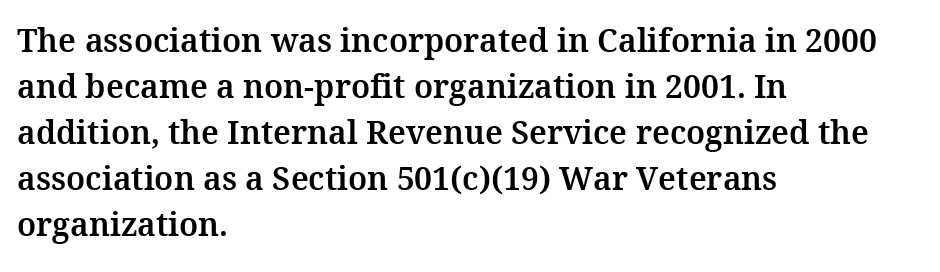
{"serif": "yes", "italic": "no", "width": "normal", "stroke_contrast": "medium", "x_height": "medium", "monospaced": "no", "underline": "no", "align": "left", "line_spacing": "normal", "line_spacing_ratio": 1.44, "letter_spacing": "normal", "letter_spacing_em": 0.0, "glyph_px": 32}
